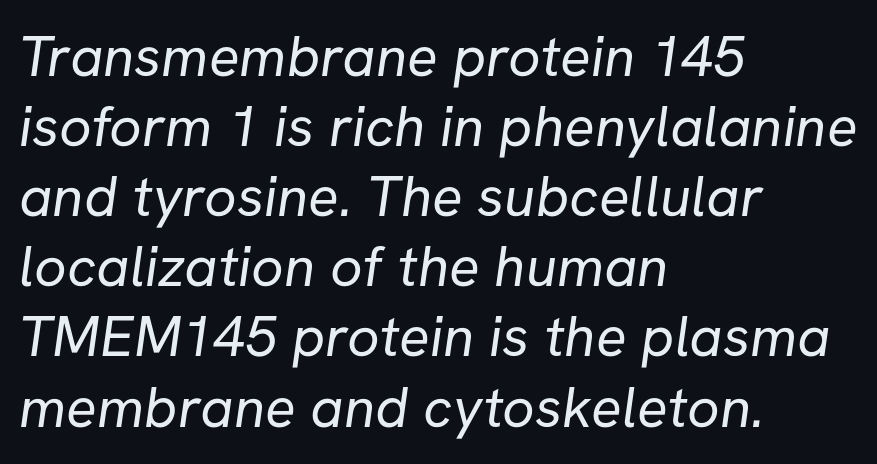
Q: Is the text bold? A: No.
Q: Is the typeface a serif or a sans-serif typeface? A: Sans-serif.
Q: Is the text underlined? A: No.
Q: How is the paragraph aligned? A: Left-aligned.
Q: Is the spacing between letters normal or unusually wide? A: Normal.
Q: Width (condensed, normal, or wide)? A: Normal.
Q: Stroke contrast? A: Low.
Q: x-height? A: Medium.
Q: Monospaced? A: No.
